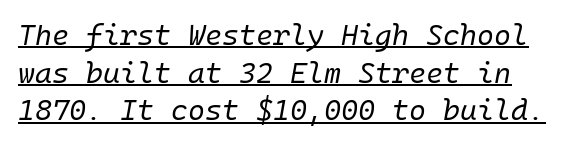
{"italic": "yes", "lean": "right", "slant_degrees": 10, "bold": "no", "weight": "regular", "width": "normal", "stroke_contrast": "low", "x_height": "medium", "underline": "yes", "line_spacing": "normal", "line_spacing_ratio": 1.3, "letter_spacing": "normal", "letter_spacing_em": 0.0, "glyph_px": 29}
